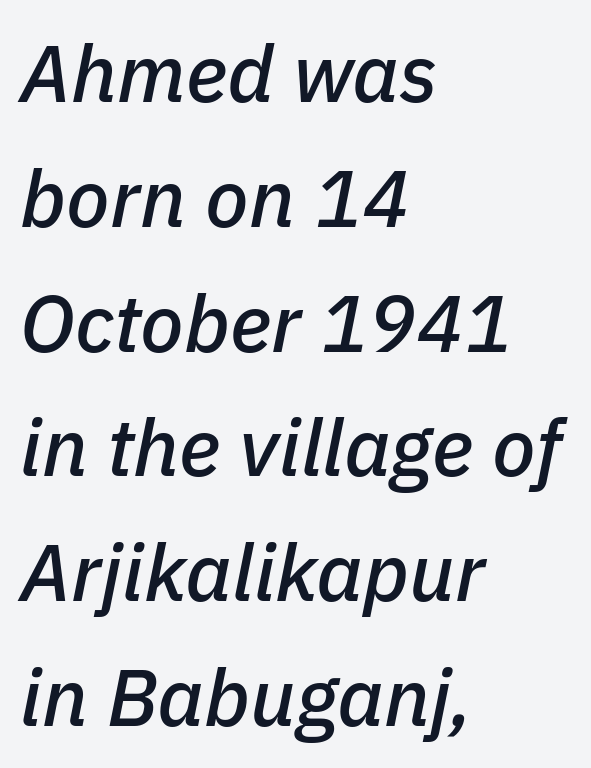
The image shows 80 px text type, italic (leaning right); set left-aligned, normal line spacing (1.56x), normal letter spacing, not underlined; low stroke contrast and a medium x-height.
